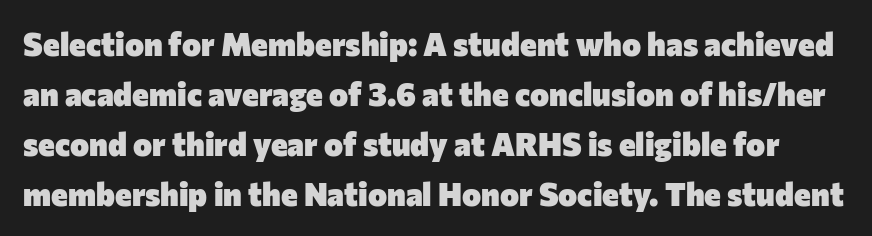
{"serif": "no", "italic": "no", "bold": "yes", "weight": "heavy", "width": "normal", "stroke_contrast": "low", "x_height": "medium", "monospaced": "no", "underline": "no", "line_spacing": "normal", "line_spacing_ratio": 1.56, "letter_spacing": "normal", "letter_spacing_em": 0.0, "glyph_px": 32}
